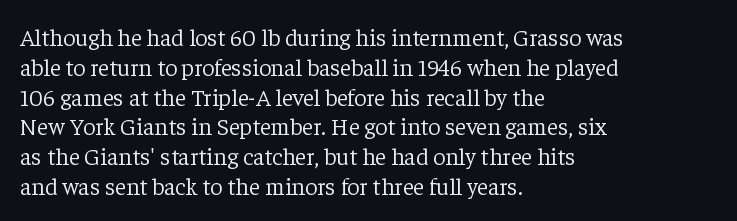
If you drew a line through each stem, it would be perfectly vertical. Tracking value appears to be zero — textbook default spacing. The rag falls on the right side of this text block. The face looks like a standard text weight, possibly lighter. The string is rendered with underlining switched off.
